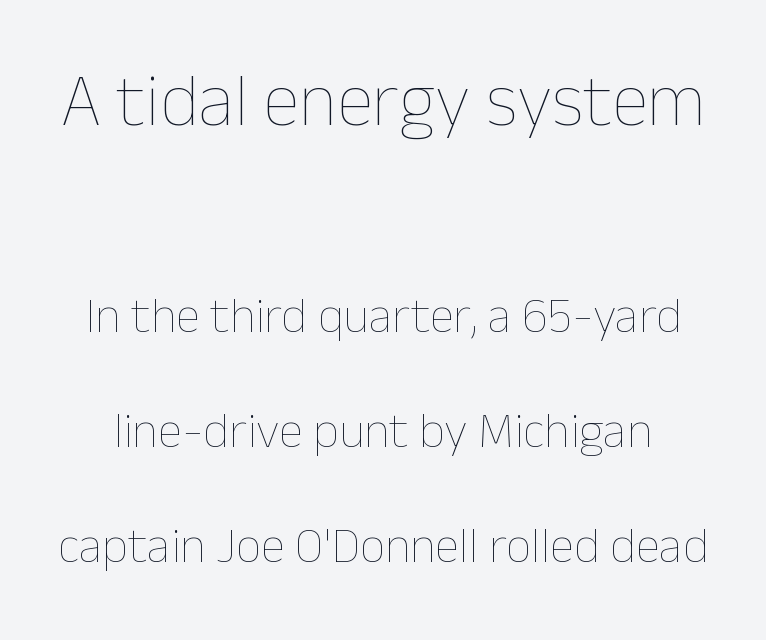
Does the lettering tilt? It doesn't — this is upright. Descenders hang freely into open space. Nothing unusual about the tracking: characters are spaced as the font intends. The passage shown is typed in a proportional face where columns would drift.
